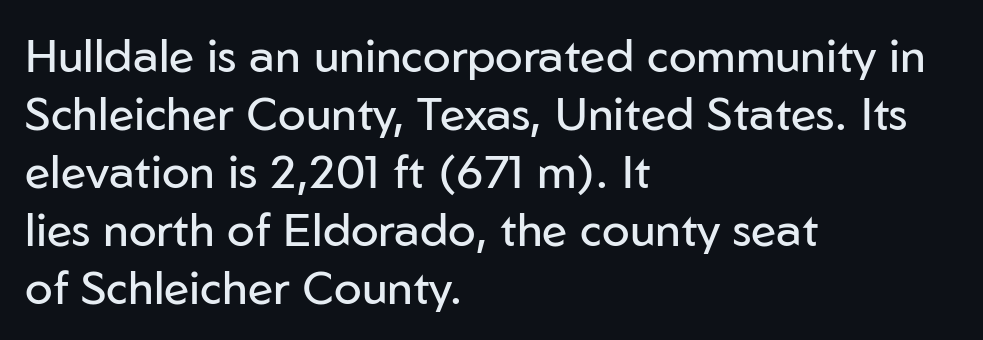
This sample uses plain, unmodified letter spacing. The lines are quadded left. Whoever set this chose a conventional vertical rhythm. No feet cap the strokes, marking this as sans-serif type. Here the designer chose a conventional face with non-uniform glyph widths. A roman cut, with each character standing at attention.
